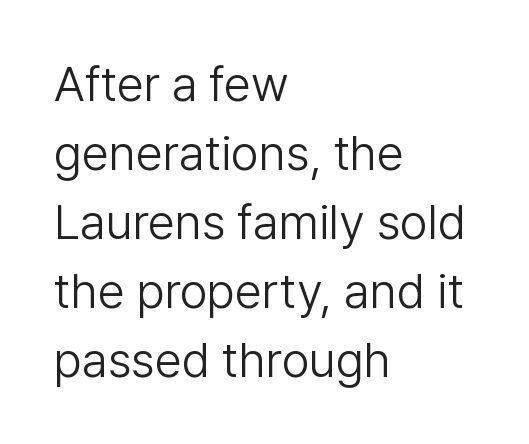
The image shows 49 px light sans-serif type, upright; set left-aligned, normal line spacing (1.41x), normal letter spacing, not underlined; low stroke contrast and a medium x-height.
